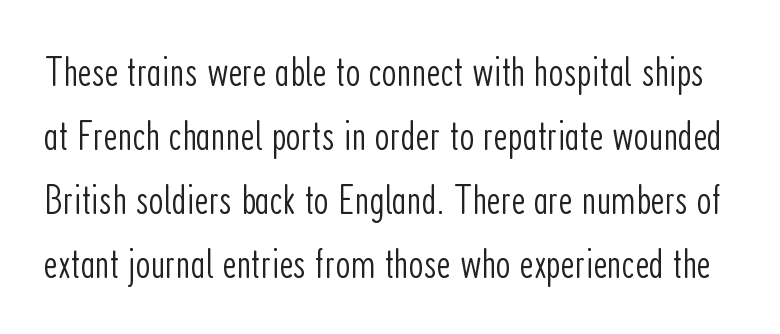
{"serif": "no", "italic": "no", "bold": "no", "weight": "light", "width": "condensed", "stroke_contrast": "low", "x_height": "medium", "monospaced": "no", "underline": "no", "line_spacing": "normal", "line_spacing_ratio": 1.49, "letter_spacing": "normal", "letter_spacing_em": 0.0, "glyph_px": 43}
